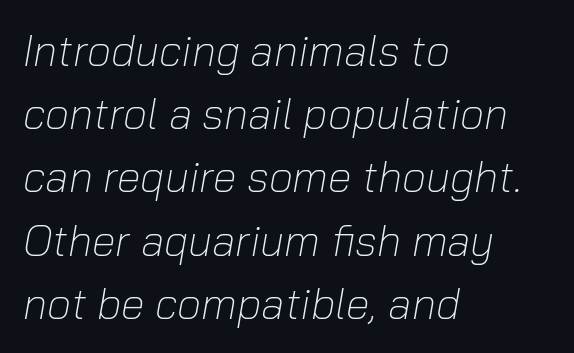
The image shows 43 px light type, italic (leaning right); set left-aligned, normal line spacing (1.47x), normal letter spacing, not underlined; low stroke contrast and a medium x-height.
